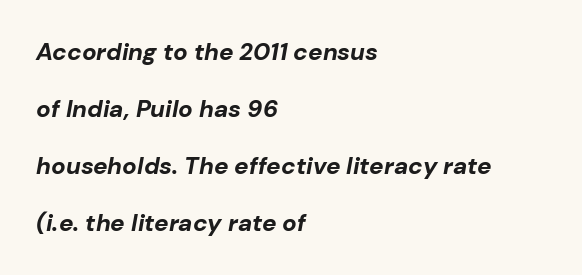
{"italic": "yes", "lean": "right", "slant_degrees": 10, "bold": "yes", "underline": "no", "align": "left", "line_spacing": "loose", "line_spacing_ratio": 2.37, "letter_spacing": "normal", "letter_spacing_em": 0.0, "glyph_px": 24}
